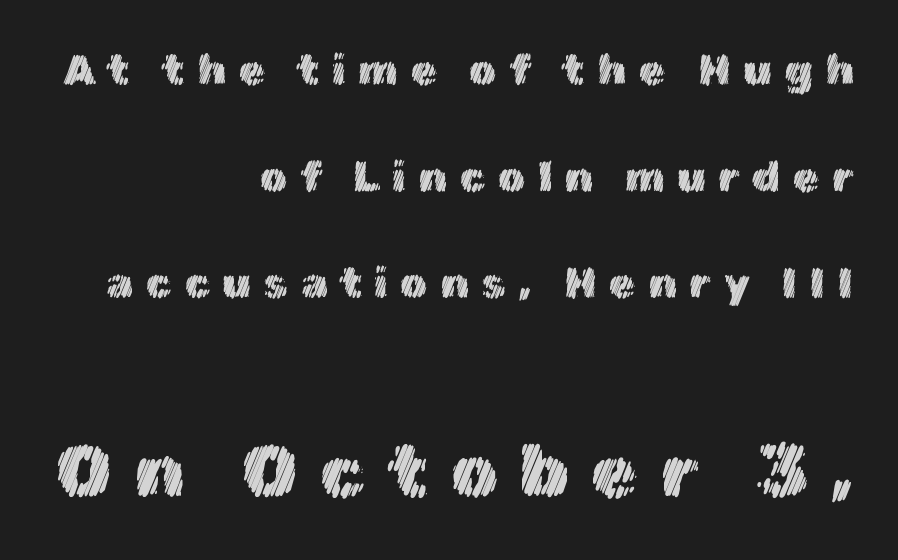
The image shows 76 px text type, upright; set right-aligned, loose line spacing (2.48x), unusually wide letter spacing (+0.28 em), not underlined; the second (bottom) block is 1.77x larger; a medium x-height.
